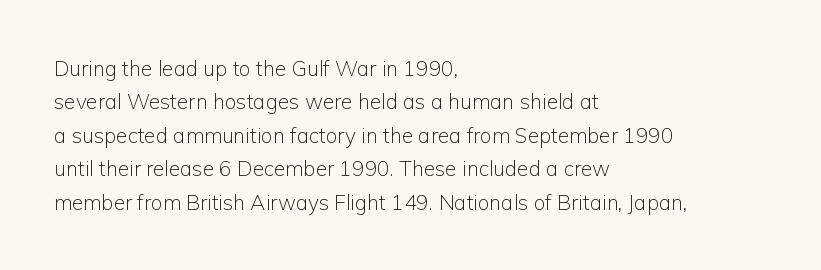
Q: Is the text bold? A: No.
Q: Is the text italic (slanted)? A: No, it is upright.
Q: Is the text underlined? A: No.
Q: How is the paragraph aligned? A: Left-aligned.
Q: Is the spacing between letters normal or unusually wide? A: Normal.
Q: Is the spacing between lines tight, normal or loose? A: Normal.
